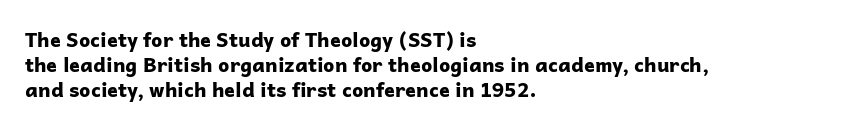
The space directly below the letters is spotless. This rendering uses left alignment, leaving the right contour irregular. The typography opts for an upright posture over an oblique one. Each word holds together tightly as a unit, with standard inter-letter gaps. Pretty heavy lettering here — definitely bold.
